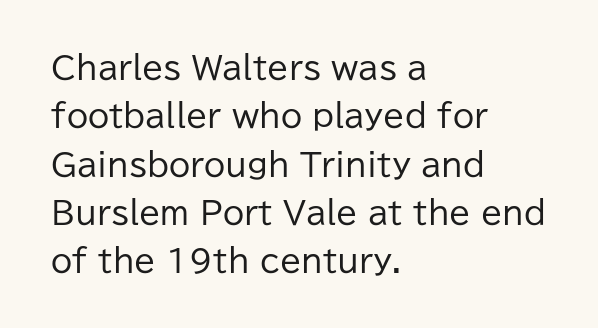
{"serif": "no", "italic": "no", "bold": "no", "weight": "regular", "width": "normal", "stroke_contrast": "low", "x_height": "medium", "monospaced": "no", "underline": "no", "align": "left", "line_spacing": "normal", "line_spacing_ratio": 1.56, "letter_spacing": "normal", "letter_spacing_em": 0.0, "glyph_px": 31}
